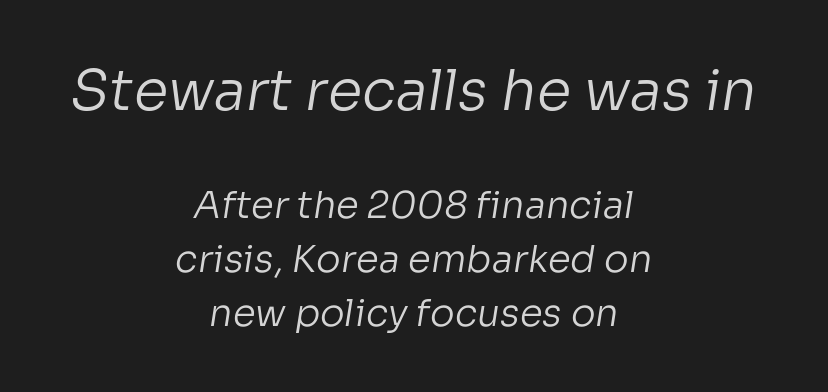
{"serif": "no", "bold": "no", "weight": "regular", "width": "normal", "stroke_contrast": "low", "x_height": "medium", "monospaced": "no", "underline": "no", "align": "center", "line_spacing": "normal", "line_spacing_ratio": 1.46, "letter_spacing": "normal", "letter_spacing_em": 0.0, "larger_block": "first", "size_ratio": 1.51, "glyph_px": 56}
